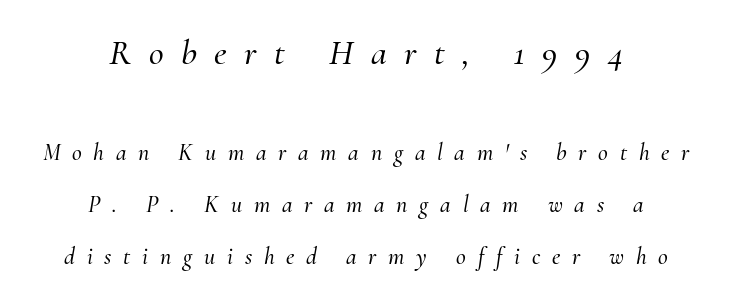
{"serif": "yes", "italic": "yes", "lean": "right", "slant_degrees": 10, "width": "normal", "stroke_contrast": "medium", "x_height": "small", "monospaced": "no", "underline": "no", "align": "center", "line_spacing": "loose", "line_spacing_ratio": 2.17, "letter_spacing": "wide", "letter_spacing_em": 0.49, "larger_block": "first", "size_ratio": 1.5, "glyph_px": 36}
